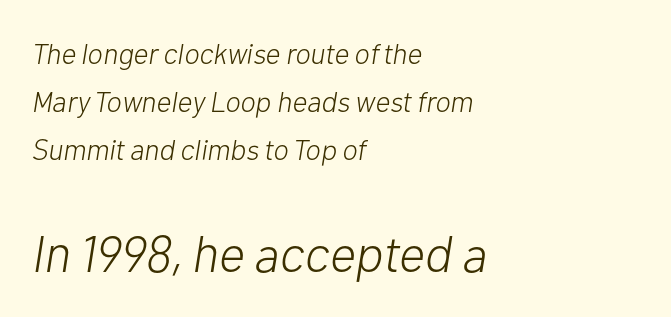
The image shows 51 px light type, italic (leaning right); set left-aligned, normal line spacing (1.66x), normal letter spacing, not underlined; the second (bottom) block is 1.76x larger; low stroke contrast and a medium x-height.
